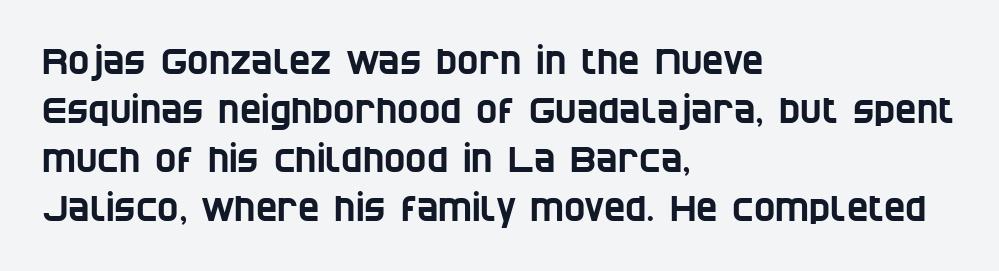
{"serif": "no", "width": "condensed", "stroke_contrast": "low", "x_height": "large", "monospaced": "no", "underline": "no", "align": "left", "line_spacing": "normal", "line_spacing_ratio": 1.36, "letter_spacing": "normal", "letter_spacing_em": 0.0, "glyph_px": 36}
